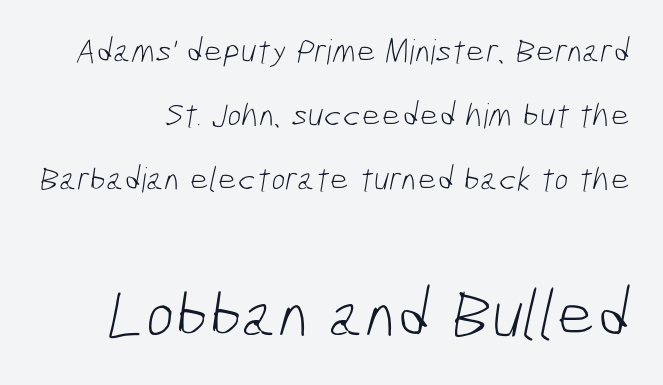
The rendering enlarges the type as you move from the upper chunk to the lower. Spacing verdict: proportional, widths tailored to each character. In terms of letterspacing, this is plain default setting. Vertical stems look standard width or narrower in stroke. The space directly below the letters is spotless. Does the type have serifs? No, each stem ends abruptly.
